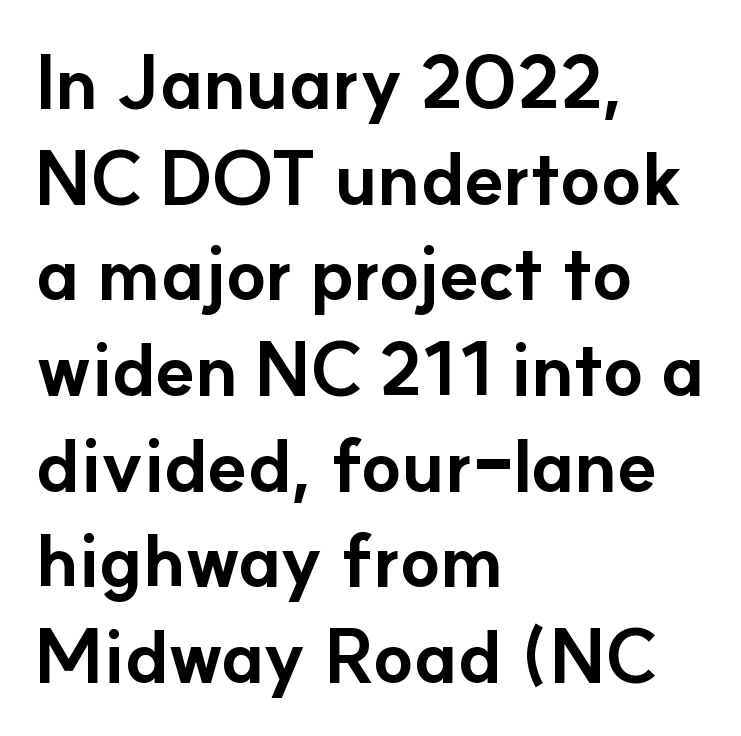
{"serif": "no", "italic": "no", "bold": "yes", "weight": "bold", "width": "normal", "stroke_contrast": "low", "x_height": "small", "monospaced": "no", "underline": "no", "align": "left", "line_spacing": "normal", "line_spacing_ratio": 1.31, "letter_spacing": "normal", "letter_spacing_em": 0.0, "glyph_px": 73}
